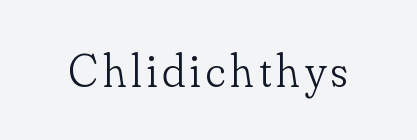
Check under the words: just untouched page. This rendering employs a face with finishing strokes, i.e., a serif. No heavy texture on the line: the type isn't bold. Spacing verdict: proportional, widths tailored to each character. Posture: straight, roman, zero tilt.
